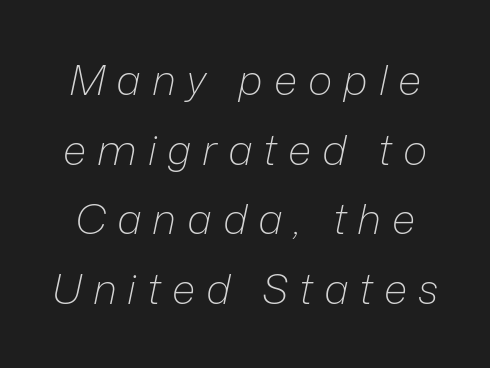
Q: Is the text bold? A: No.
Q: Is the text italic (slanted)? A: Yes, it leans right by about 12 degrees.
Q: Is the text underlined? A: No.
Q: Is the spacing between letters normal or unusually wide? A: Unusually wide.
Q: Is the spacing between lines tight, normal or loose? A: Normal.
Q: Width (condensed, normal, or wide)? A: Normal.
Q: Stroke contrast? A: Low.
Q: x-height? A: Medium.
Q: Monospaced? A: No.
